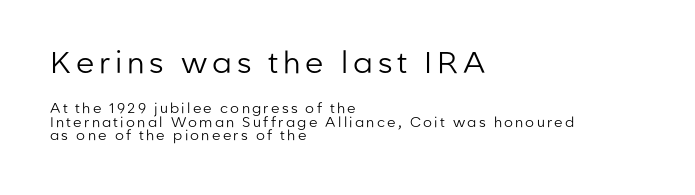
{"serif": "no", "italic": "no", "bold": "no", "weight": "regular", "width": "normal", "stroke_contrast": "low", "x_height": "medium", "monospaced": "no", "underline": "no", "align": "left", "line_spacing": "tight", "line_spacing_ratio": 0.95, "larger_block": "first", "size_ratio": 2.14, "glyph_px": 30}
